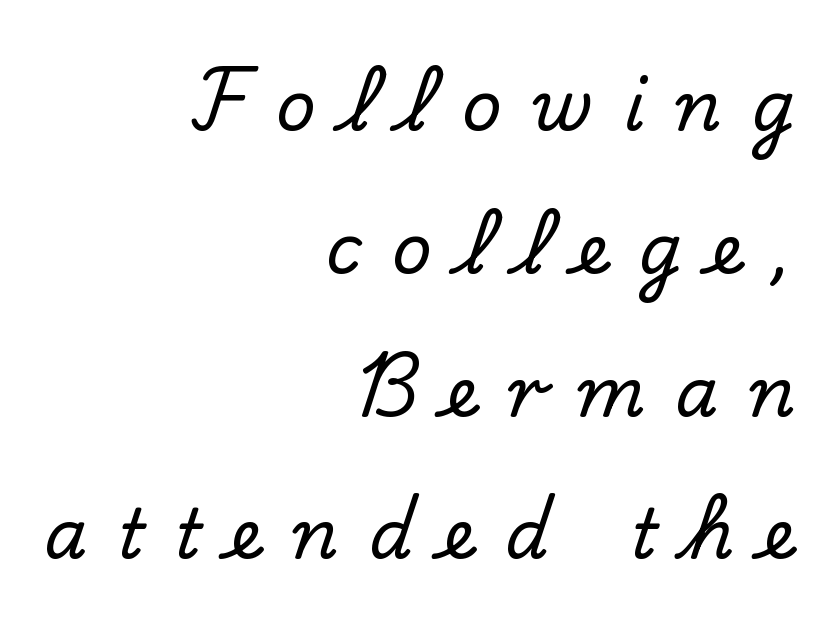
{"serif": "yes", "width": "normal", "stroke_contrast": "low", "x_height": "small", "monospaced": "no", "underline": "no", "align": "right", "line_spacing": "loose", "line_spacing_ratio": 2.07, "letter_spacing": "wide", "letter_spacing_em": 0.44, "glyph_px": 69}
